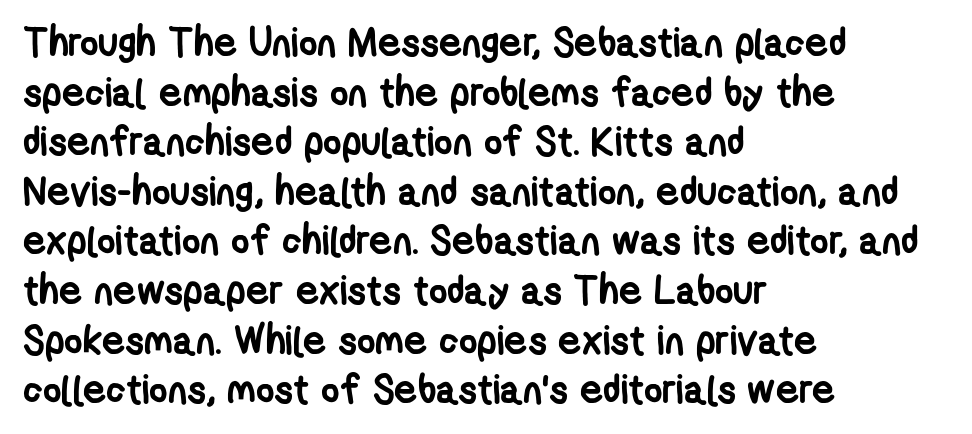
The image shows 40 px semibold, condensed sans-serif type; set left-aligned, line spacing 1.24x, normal letter spacing, not underlined; low stroke contrast and a medium x-height.
